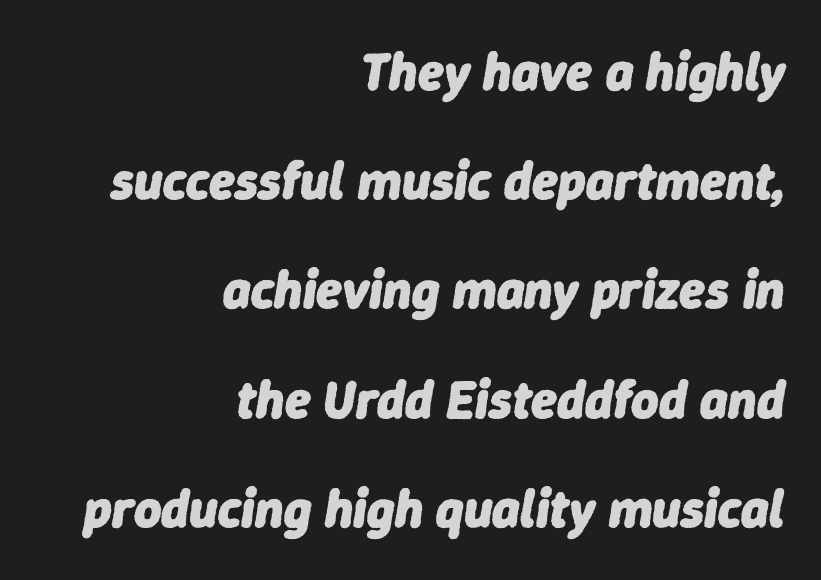
This sample uses an oblique cut, with every glyph tilted off the vertical. You'd pick this weight for a headline — it's a proper bold. Honestly, there is no underline to notice here at all. Whoever set this chose breathing room over compactness in the vertical rhythm.
